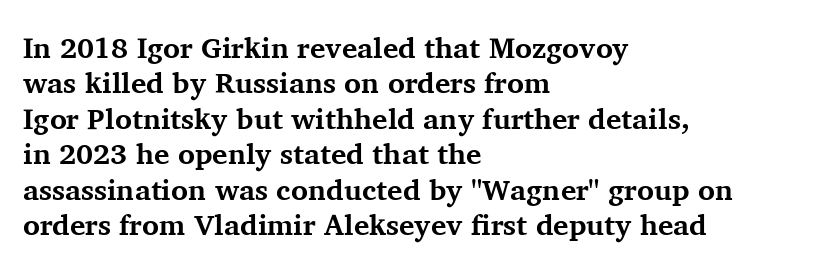
The image shows 29 px bold serif type, upright; set left-aligned, line spacing 1.22x, normal letter spacing, not underlined; medium stroke contrast and a medium x-height.
